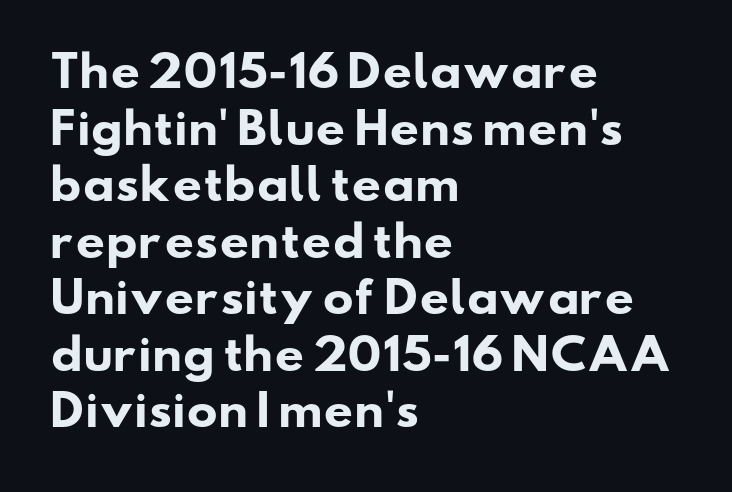
The image shows 41 px heavy, wide sans-serif type; set left-aligned, normal line spacing (1.38x), normal letter spacing, not underlined; low stroke contrast and a small x-height.
